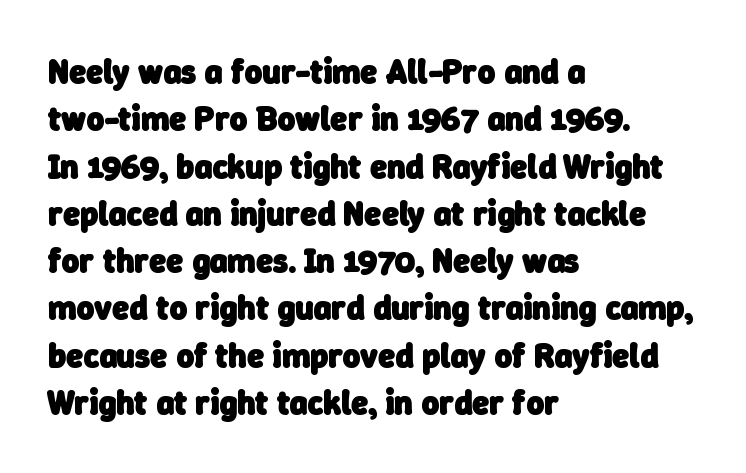
The image shows 34 px heavy sans-serif type; set left-aligned, normal line spacing (1.39x), normal letter spacing, not underlined; low stroke contrast and a medium x-height.
